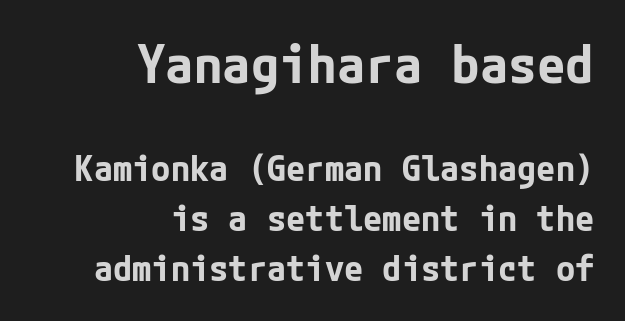
The image shows 52 px bold sans-serif type, upright; set right-aligned, normal line spacing (1.42x), normal letter spacing, not underlined; the first (top) block is 1.49x larger; low stroke contrast and a medium x-height.
